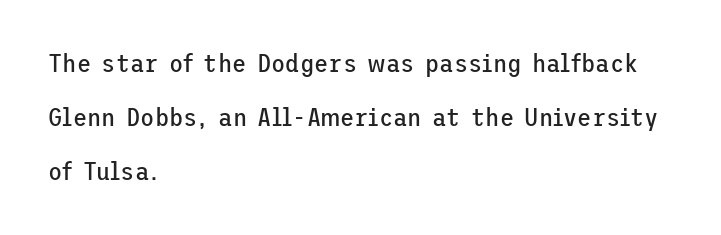
Q: Is the text bold? A: No.
Q: Is the text italic (slanted)? A: No, it is upright.
Q: Is the text underlined? A: No.
Q: How is the paragraph aligned? A: Left-aligned.
Q: Is the spacing between letters normal or unusually wide? A: Normal.
Q: Is the spacing between lines tight, normal or loose? A: Loose.
